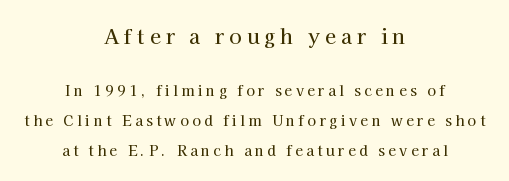
Q: Is the text italic (slanted)? A: No, it is upright.
Q: Is the text underlined? A: No.
Q: How is the paragraph aligned? A: Centered.
Q: Is the spacing between letters normal or unusually wide? A: Unusually wide.
Q: Is the spacing between lines tight, normal or loose? A: Loose.
Q: Which block of text is set in a larger size, the first (top) or the second (bottom)? A: The first (top) one.
